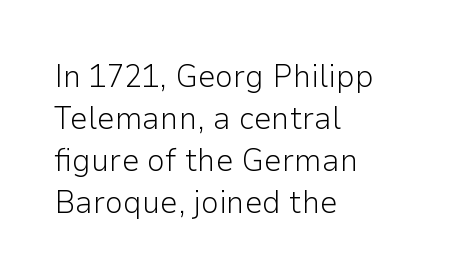
Q: Is the text bold? A: No.
Q: Is the text italic (slanted)? A: No, it is upright.
Q: Is the typeface a serif or a sans-serif typeface? A: Sans-serif.
Q: Is the text underlined? A: No.
Q: How is the paragraph aligned? A: Left-aligned.
Q: Is the spacing between letters normal or unusually wide? A: Normal.
Q: Is the spacing between lines tight, normal or loose? A: Normal.
Q: Width (condensed, normal, or wide)? A: Normal.
Q: Stroke contrast? A: Low.
Q: x-height? A: Medium.
Q: Monospaced? A: No.
